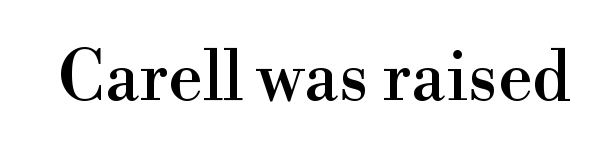
The image shows 68 px serif type, upright; set normal letter spacing, not underlined; high stroke contrast and a small x-height.
